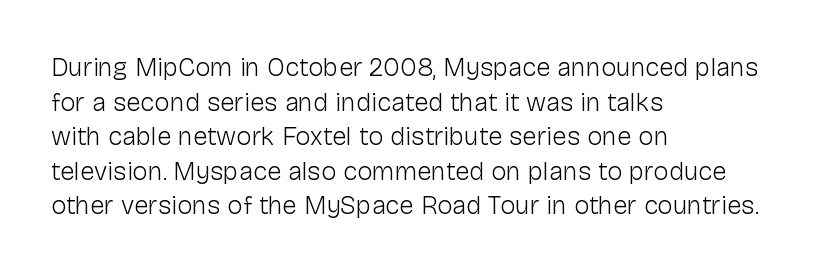
No chunkiness to these letters — they're not bold. A classic flush-left, rag-right setting is used for this passage. One glance says typical: line gaps are just what's usual. The letters sit at their default tracking, neither squeezed nor spread.
